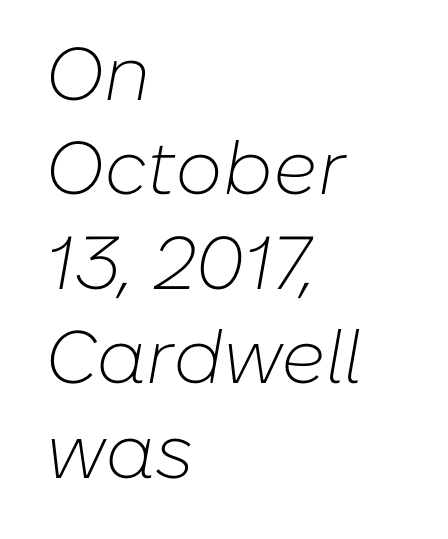
Anything drawn beneath the words? Only blank space. Students, observe: this is what conventionally led text looks like. Note the varied advance widths — an 'i' is clearly narrower than an 'm'. It's the slanting kind of type.
